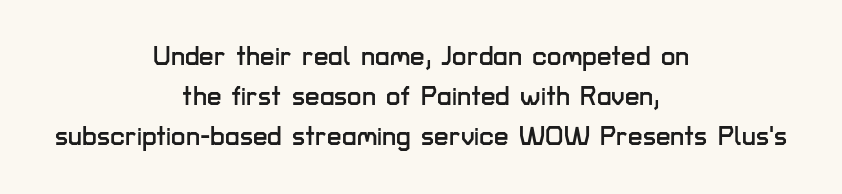
The image shows 26 px text type, upright; set centered, normal line spacing (1.53x), normal letter spacing, not underlined.
